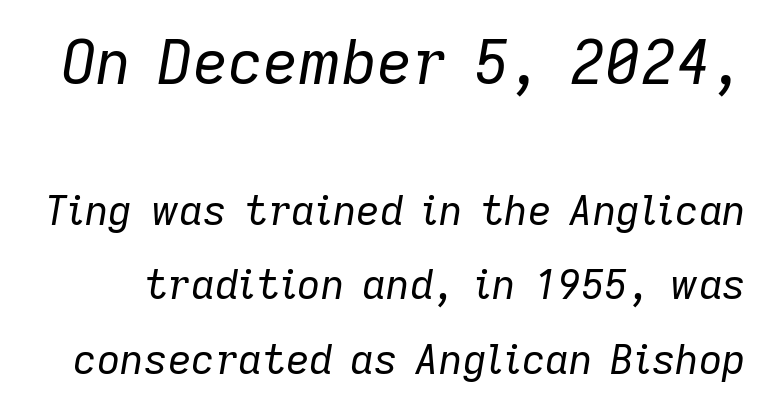
{"italic": "yes", "lean": "right", "slant_degrees": 9, "bold": "no", "weight": "regular", "width": "normal", "stroke_contrast": "low", "x_height": "medium", "monospaced": "no", "underline": "no", "line_spacing_ratio": 1.82, "letter_spacing": "normal", "letter_spacing_em": 0.0, "larger_block": "first", "size_ratio": 1.49, "glyph_px": 61}
